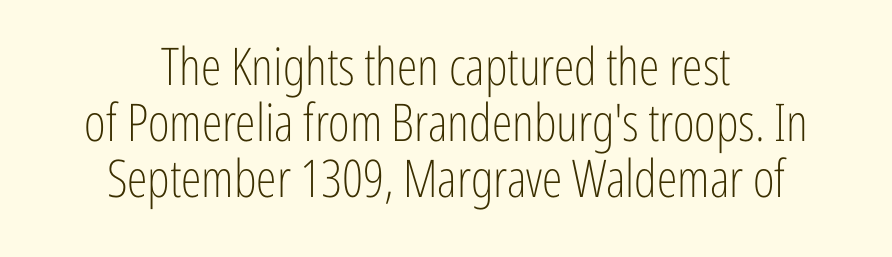
The specimen omits any rule beneath the text block's lines. Unlike italic type, these characters show no tilt at all. I'd call this a sans setting — the letters go barefoot. Looks like regular typesetting: each glyph gets only the width it needs. There is no visible air inserted between adjacent glyphs. Reading down the column, the eye jumps only a short way to each next line.
